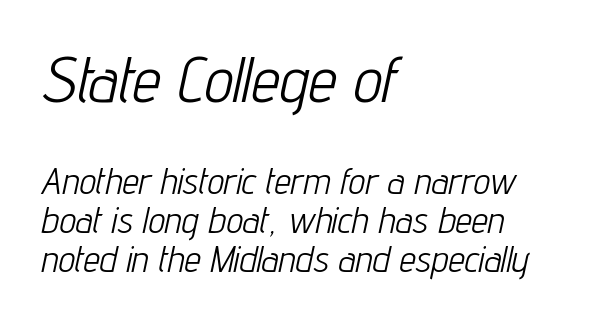
This sample trades vertical openness for compactness between lines. Size contrast runs from large at the top to small at the bottom. Descender tails drop into unmarked territory. Observe the lean: these are italic letterforms.
